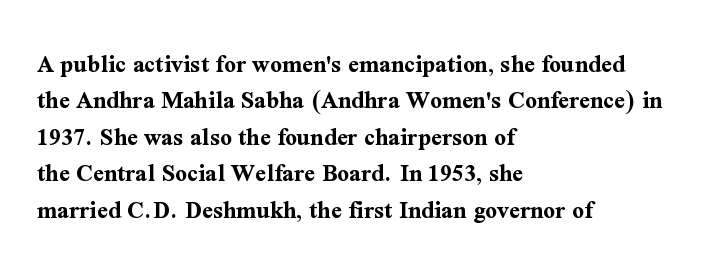
{"italic": "no", "bold": "yes", "underline": "no", "align": "left", "line_spacing": "normal", "line_spacing_ratio": 1.4, "letter_spacing": "normal", "letter_spacing_em": 0.0, "glyph_px": 26}
